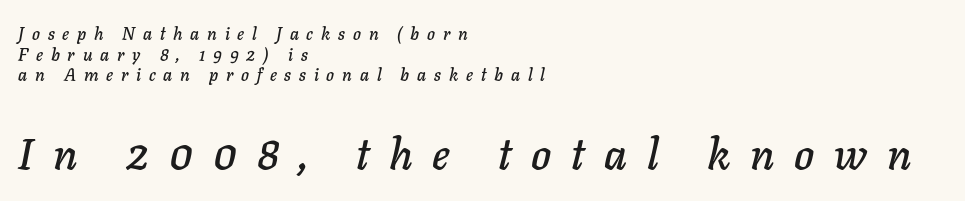
The face used here appears at its bigger size in the lower chunk. Has an underline been added? It has not. A typesetter would call this proportional, since set widths differ per character. Casual observation: everything's shoved over to the left. The letterforms stand isolated, each surrounded by extra space.
